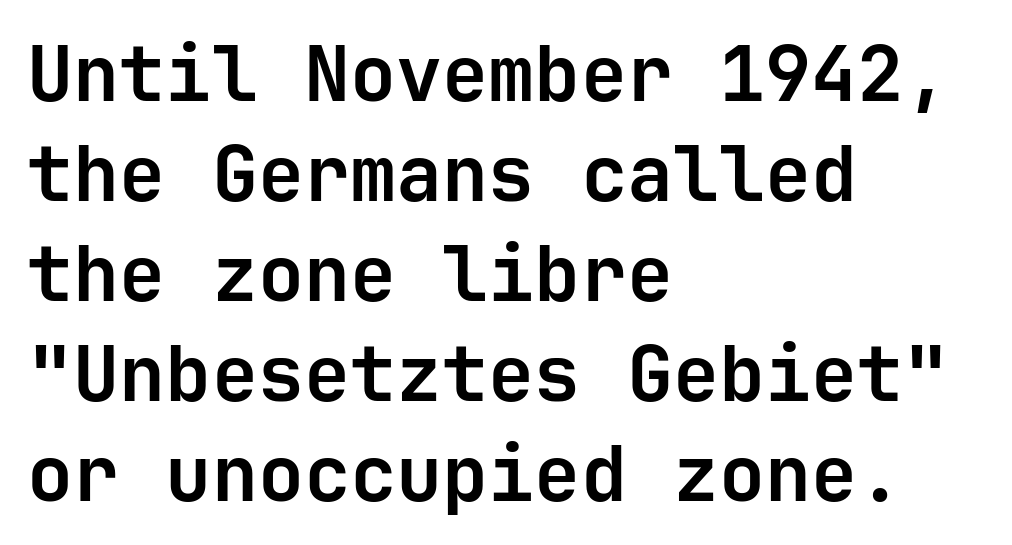
Q: Is the text bold? A: Yes.
Q: Is the text italic (slanted)? A: No, it is upright.
Q: Is the typeface a serif or a sans-serif typeface? A: Sans-serif.
Q: Is the text underlined? A: No.
Q: How is the paragraph aligned? A: Left-aligned.
Q: Is the spacing between letters normal or unusually wide? A: Normal.
Q: Is the spacing between lines tight, normal or loose? A: Normal.
Q: Width (condensed, normal, or wide)? A: Normal.
Q: Stroke contrast? A: Low.
Q: x-height? A: Medium.
